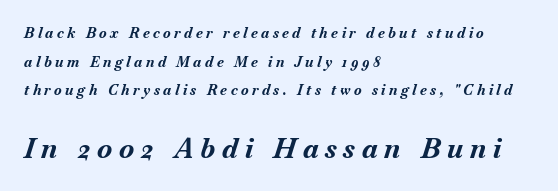
Q: Is the text bold? A: Yes.
Q: Is the text italic (slanted)? A: Yes, it leans right by about 18 degrees.
Q: Is the text underlined? A: No.
Q: How is the paragraph aligned? A: Left-aligned.
Q: Is the spacing between letters normal or unusually wide? A: Unusually wide.
Q: Is the spacing between lines tight, normal or loose? A: Loose.
Q: Which block of text is set in a larger size, the first (top) or the second (bottom)? A: The second (bottom) one.
